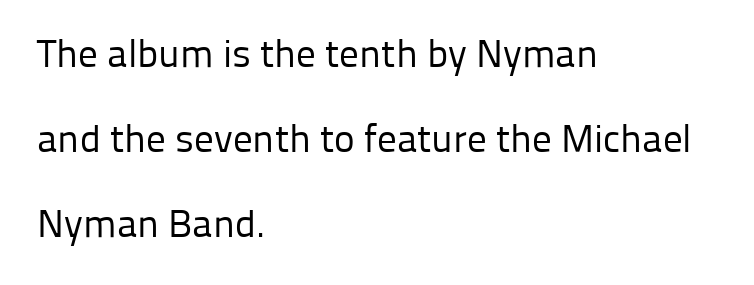
Q: Is the text bold? A: No.
Q: Is the text italic (slanted)? A: No, it is upright.
Q: Is the typeface a serif or a sans-serif typeface? A: Sans-serif.
Q: Is the text underlined? A: No.
Q: How is the paragraph aligned? A: Left-aligned.
Q: Is the spacing between letters normal or unusually wide? A: Normal.
Q: Is the spacing between lines tight, normal or loose? A: Loose.
Q: Width (condensed, normal, or wide)? A: Normal.
Q: Stroke contrast? A: Low.
Q: x-height? A: Medium.
Q: Monospaced? A: No.
